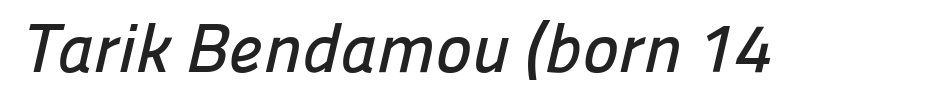
{"serif": "no", "width": "normal", "stroke_contrast": "low", "x_height": "medium", "monospaced": "no", "underline": "no", "letter_spacing": "normal", "letter_spacing_em": 0.0, "glyph_px": 69}
